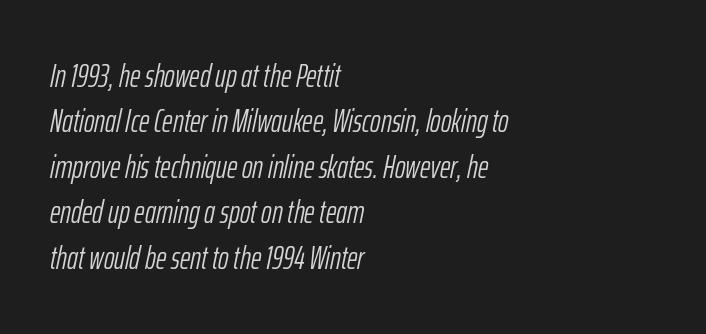
The image shows 32 px light, condensed type, italic (leaning right); set left-aligned, normal line spacing (1.42x), normal letter spacing, not underlined; low stroke contrast and a medium x-height.
